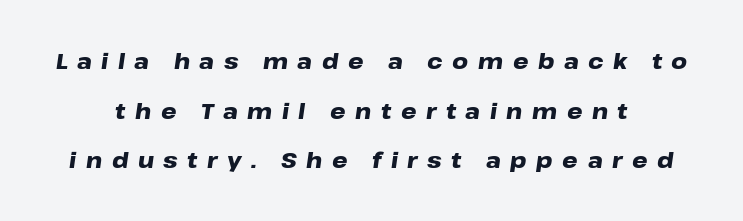
{"italic": "yes", "lean": "right", "slant_degrees": 8, "bold": "yes", "underline": "no", "line_spacing": "loose", "line_spacing_ratio": 2.26, "letter_spacing": "wide", "letter_spacing_em": 0.43, "glyph_px": 22}
